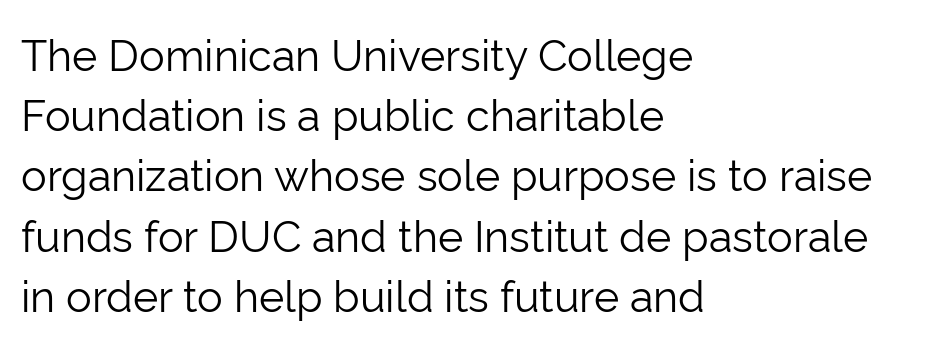
{"serif": "no", "italic": "no", "bold": "no", "weight": "light", "width": "normal", "stroke_contrast": "low", "x_height": "medium", "monospaced": "no", "underline": "no", "align": "left", "line_spacing": "normal", "line_spacing_ratio": 1.4, "letter_spacing": "normal", "letter_spacing_em": 0.0, "glyph_px": 43}
